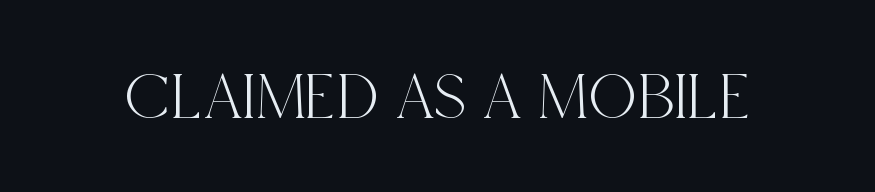
{"serif": "yes", "italic": "no", "width": "condensed", "x_height": "large", "monospaced": "no", "underline": "no", "letter_spacing": "normal", "letter_spacing_em": 0.0, "glyph_px": 68}
